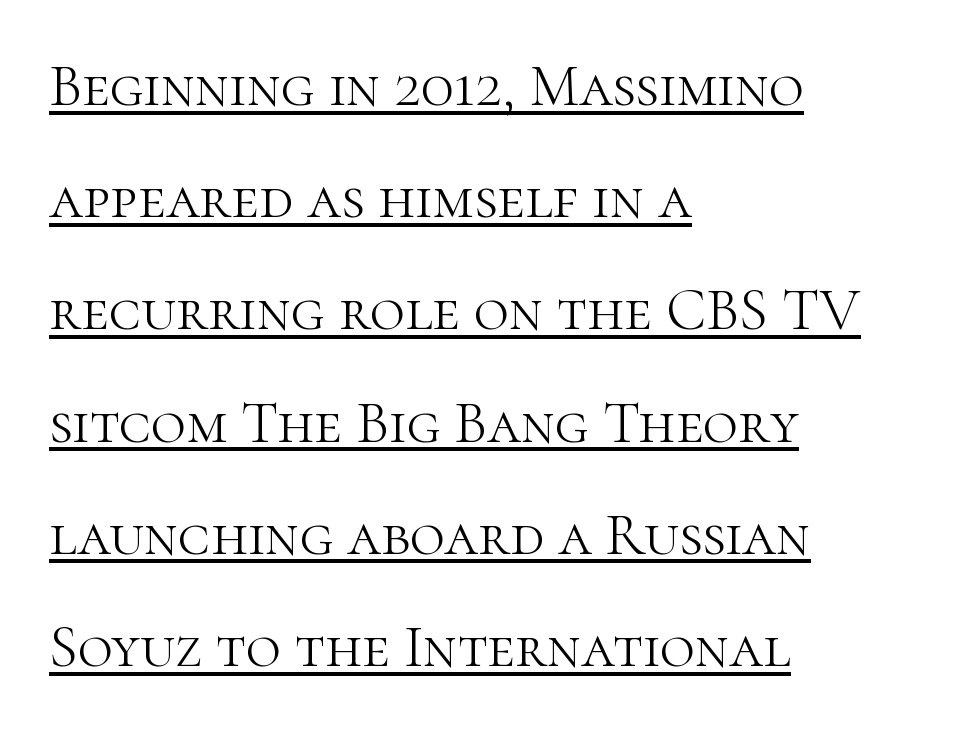
{"serif": "yes", "italic": "no", "bold": "no", "weight": "light", "width": "normal", "stroke_contrast": "high", "x_height": "medium", "monospaced": "no", "underline": "yes", "align": "left", "line_spacing_ratio": 1.87, "letter_spacing": "normal", "letter_spacing_em": 0.0, "glyph_px": 60}
